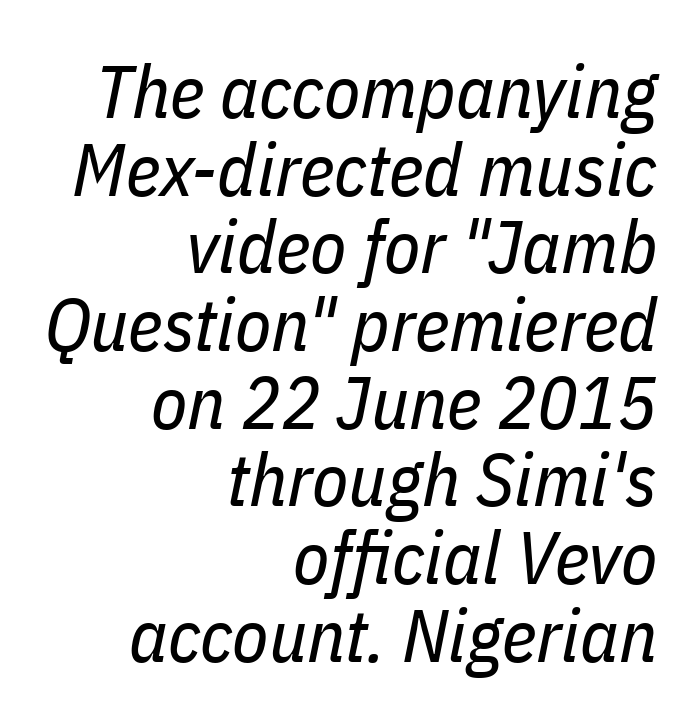
The image shows 74 px regular-weight, condensed type, italic (leaning right); set right-aligned, tight line spacing (1.05x), normal letter spacing, not underlined; low stroke contrast and a medium x-height.
